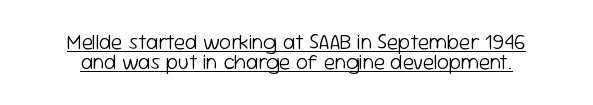
The image shows 21 px text type, upright; set tight line spacing (0.97x), normal letter spacing, underlined.
